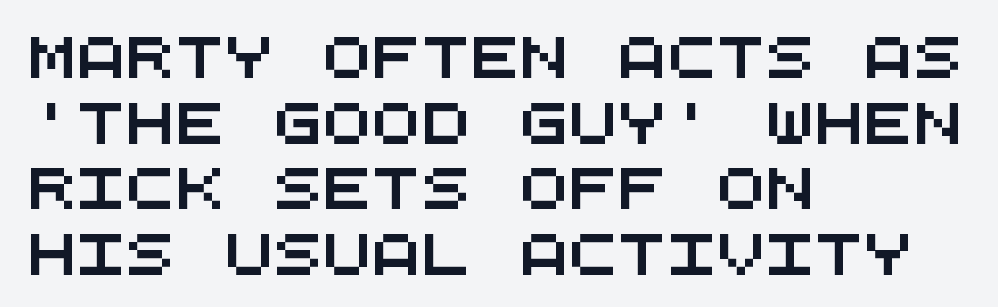
{"serif": "no", "width": "wide", "stroke_contrast": "medium", "x_height": "large", "monospaced": "yes", "underline": "no", "align": "left", "line_spacing": "normal", "line_spacing_ratio": 1.6, "letter_spacing": "normal", "letter_spacing_em": 0.0, "glyph_px": 41}
